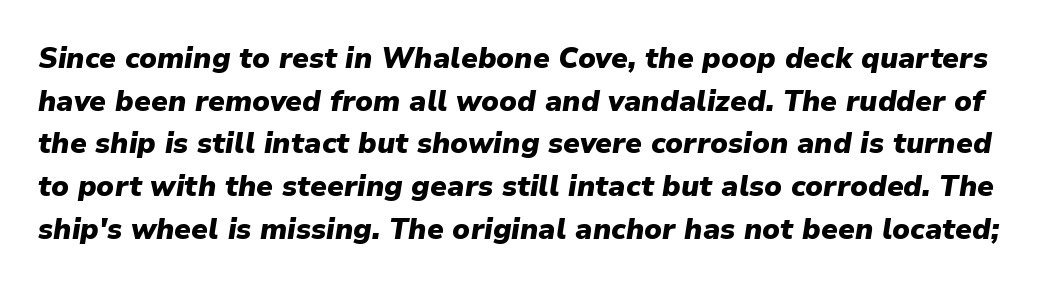
The image shows 29 px heavy type, italic (leaning right); set normal line spacing (1.47x), normal letter spacing, not underlined; low stroke contrast and a medium x-height.
